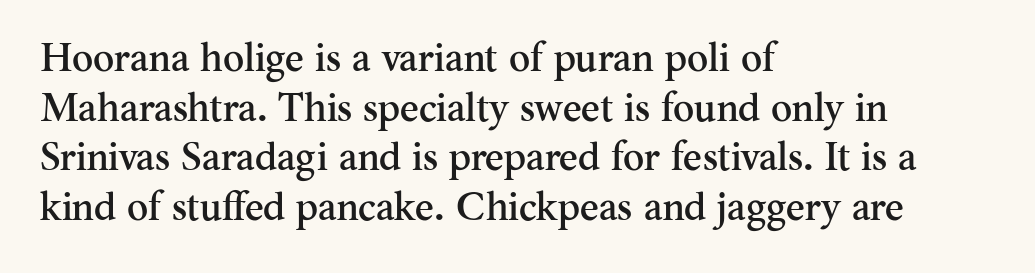
The image shows 40 px serif type, upright; set left-aligned, line spacing 1.24x, normal letter spacing, not underlined; medium stroke contrast and a small x-height.
